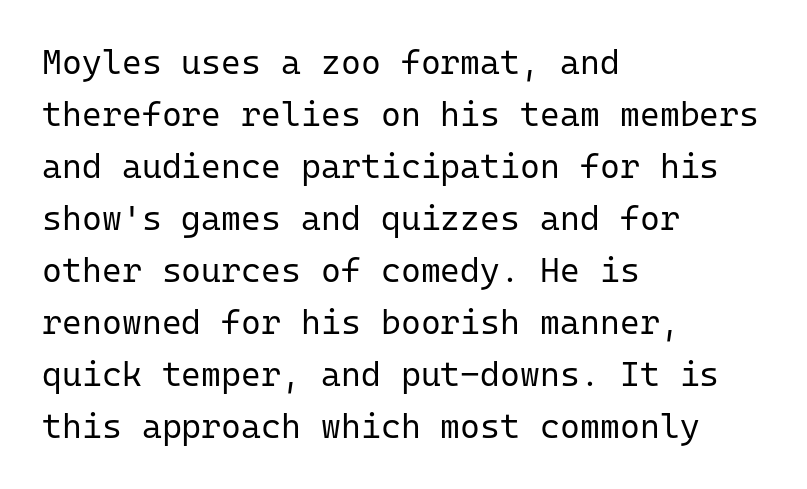
{"serif": "no", "italic": "no", "bold": "no", "weight": "regular", "width": "normal", "stroke_contrast": "low", "x_height": "medium", "monospaced": "yes", "underline": "no", "align": "left", "line_spacing": "normal", "line_spacing_ratio": 1.53, "letter_spacing": "normal", "letter_spacing_em": 0.0, "glyph_px": 34}
